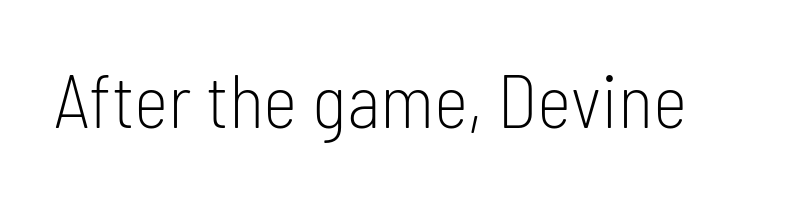
The image shows 74 px light, condensed sans-serif type, upright; set normal letter spacing, not underlined; low stroke contrast and a medium x-height.
